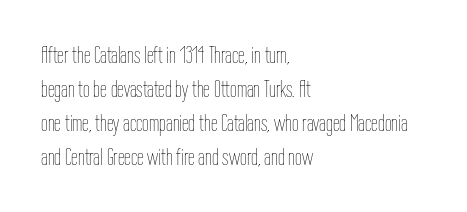
{"italic": "no", "bold": "no", "underline": "no", "align": "left", "line_spacing": "normal", "line_spacing_ratio": 1.41, "letter_spacing": "normal", "letter_spacing_em": 0.0, "glyph_px": 24}
